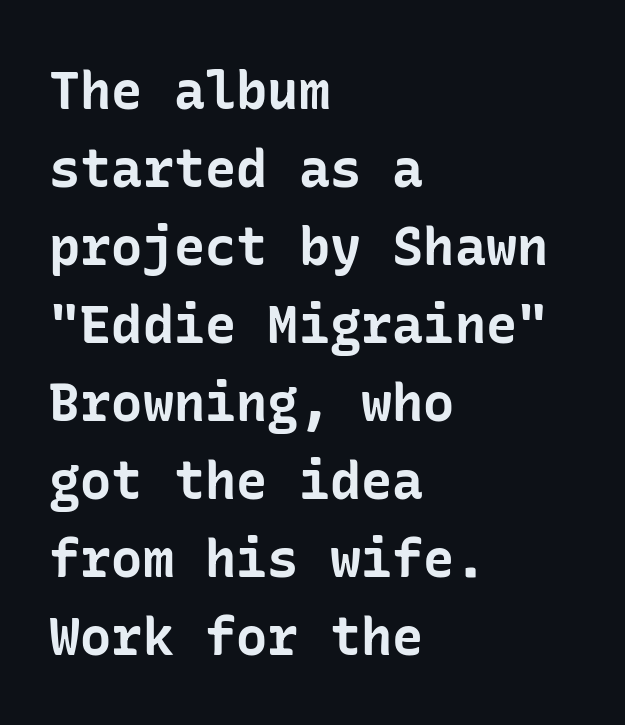
Q: Is the text bold? A: Yes.
Q: Is the text italic (slanted)? A: No, it is upright.
Q: Is the typeface a serif or a sans-serif typeface? A: Sans-serif.
Q: Is the text underlined? A: No.
Q: How is the paragraph aligned? A: Left-aligned.
Q: Is the spacing between letters normal or unusually wide? A: Normal.
Q: Is the spacing between lines tight, normal or loose? A: Normal.
Q: Width (condensed, normal, or wide)? A: Normal.
Q: Stroke contrast? A: Low.
Q: x-height? A: Medium.
